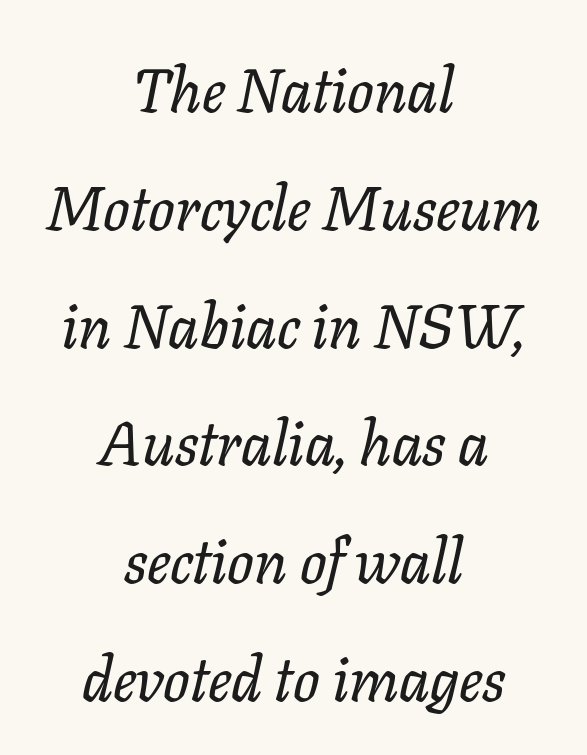
Q: Is the text italic (slanted)? A: Yes, it leans right by about 11 degrees.
Q: Is the typeface a serif or a sans-serif typeface? A: Serif.
Q: Is the text underlined? A: No.
Q: How is the paragraph aligned? A: Centered.
Q: Is the spacing between letters normal or unusually wide? A: Normal.
Q: Is the spacing between lines tight, normal or loose? A: Loose.
Q: Width (condensed, normal, or wide)? A: Normal.
Q: Stroke contrast? A: Low.
Q: x-height? A: Medium.
Q: Monospaced? A: No.
